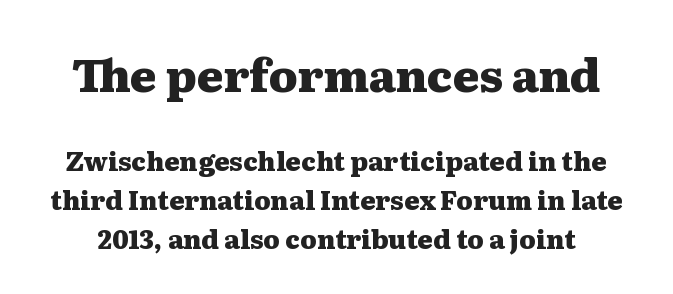
The image shows 45 px heavy, wide serif type, upright; set normal line spacing (1.49x), normal letter spacing, not underlined; the first (top) block is 1.73x larger; medium stroke contrast and a medium x-height.
